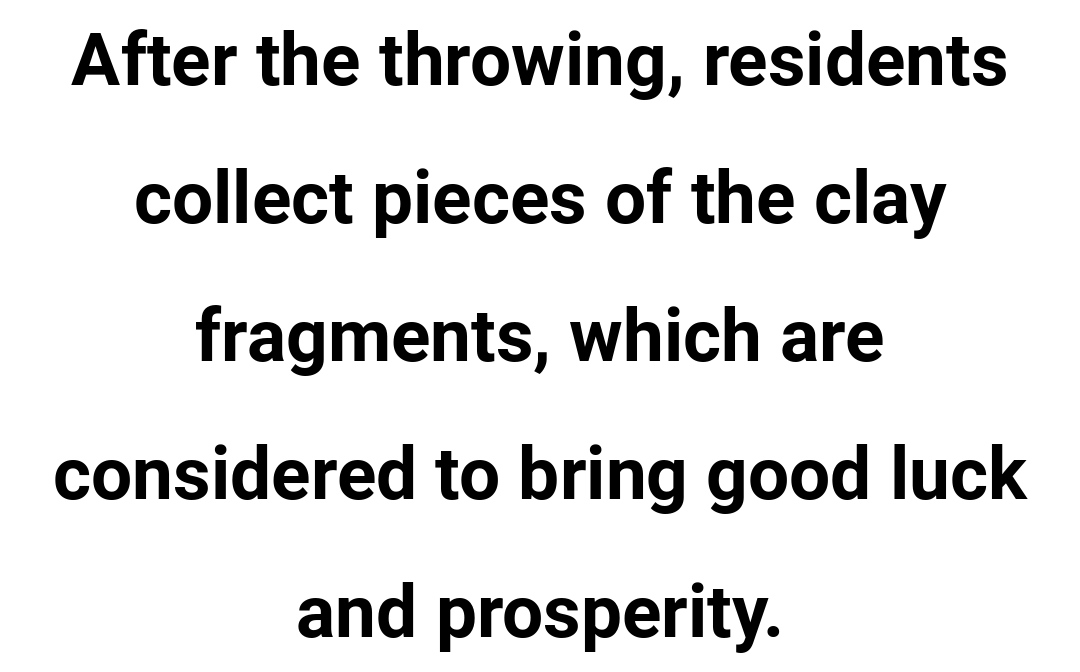
Q: Is the text bold? A: Yes.
Q: Is the text italic (slanted)? A: No, it is upright.
Q: Is the typeface a serif or a sans-serif typeface? A: Sans-serif.
Q: Is the text underlined? A: No.
Q: How is the paragraph aligned? A: Centered.
Q: Is the spacing between letters normal or unusually wide? A: Normal.
Q: Width (condensed, normal, or wide)? A: Normal.
Q: Stroke contrast? A: Low.
Q: x-height? A: Medium.
Q: Monospaced? A: No.
